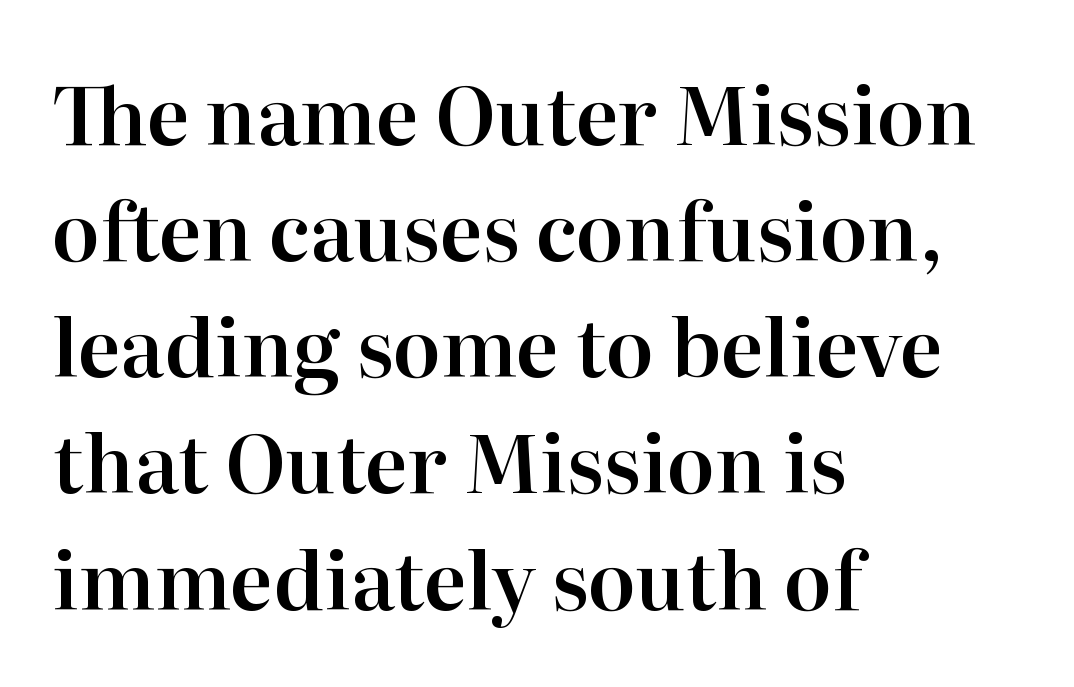
{"serif": "yes", "italic": "no", "width": "normal", "stroke_contrast": "high", "x_height": "medium", "monospaced": "no", "underline": "no", "align": "left", "line_spacing": "normal", "line_spacing_ratio": 1.47, "letter_spacing": "normal", "letter_spacing_em": 0.0, "glyph_px": 79}
